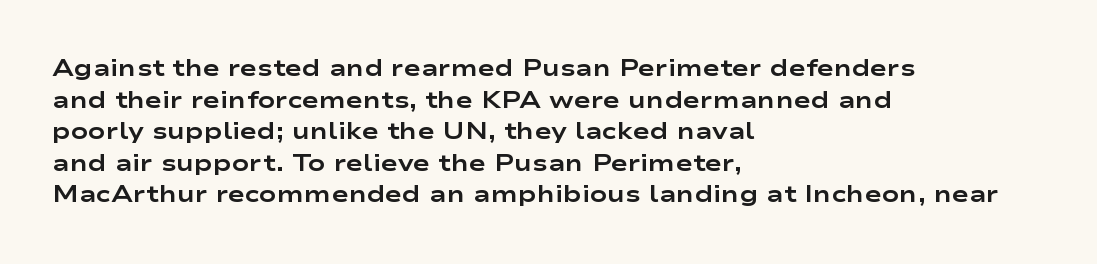
{"italic": "no", "bold": "yes", "underline": "no", "align": "left", "line_spacing": "normal", "line_spacing_ratio": 1.37, "letter_spacing": "normal", "letter_spacing_em": 0.0, "glyph_px": 23}
